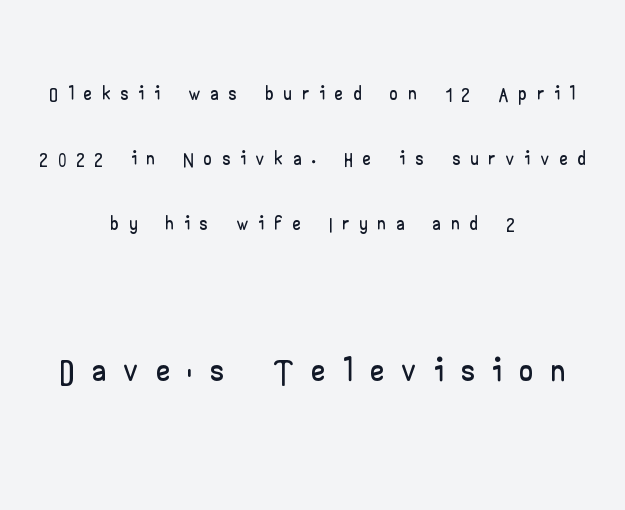
The image shows 50 px wide sans-serif type, upright; set centered, loose line spacing (2.25x), unusually wide letter spacing (+0.39 em), not underlined; the second (bottom) block is 1.72x larger; low stroke contrast and a small x-height.
